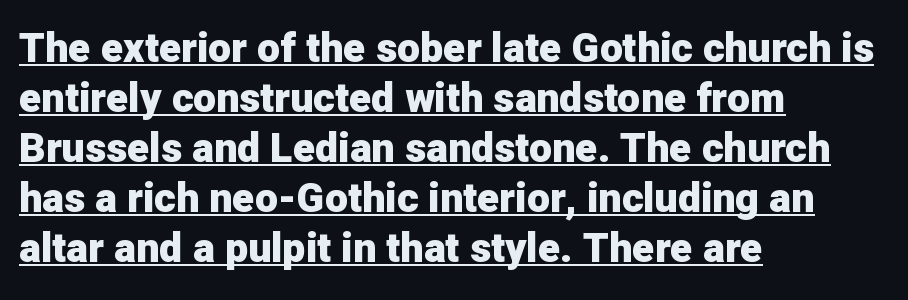
Q: Is the text bold? A: Yes.
Q: Is the text italic (slanted)? A: No, it is upright.
Q: Is the typeface a serif or a sans-serif typeface? A: Sans-serif.
Q: Is the text underlined? A: Yes.
Q: How is the paragraph aligned? A: Left-aligned.
Q: Is the spacing between letters normal or unusually wide? A: Normal.
Q: Width (condensed, normal, or wide)? A: Normal.
Q: Stroke contrast? A: Low.
Q: x-height? A: Medium.
Q: Monospaced? A: No.
